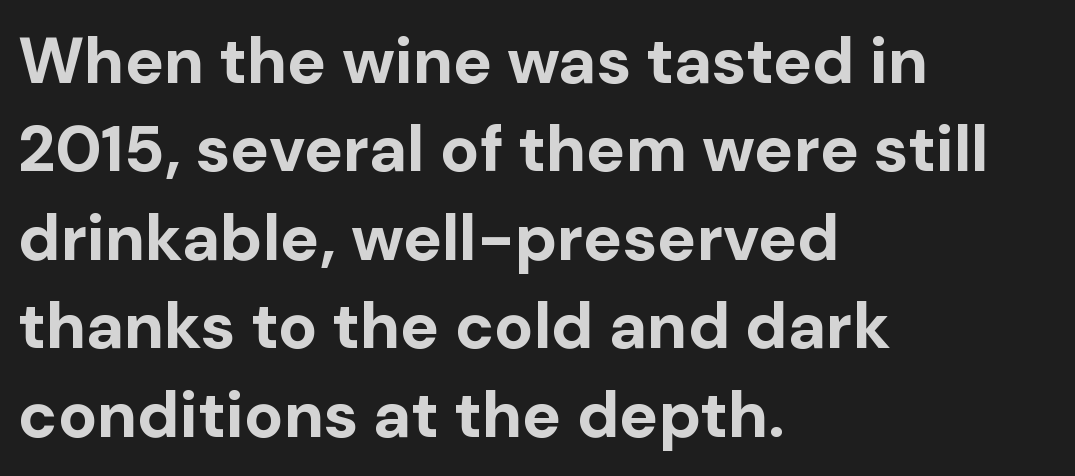
Set as a true bold cut, around the 700 mark. Grotesque or geometric, the face here clearly has no serifs. Does extra space separate the letters? No, they use regular spacing. Notice how descenders clear the ascenders below comfortably — that's standard leading. Reading down the block, your eye returns to a fixed left position each line. Is there any slant? The stems are plumb.
